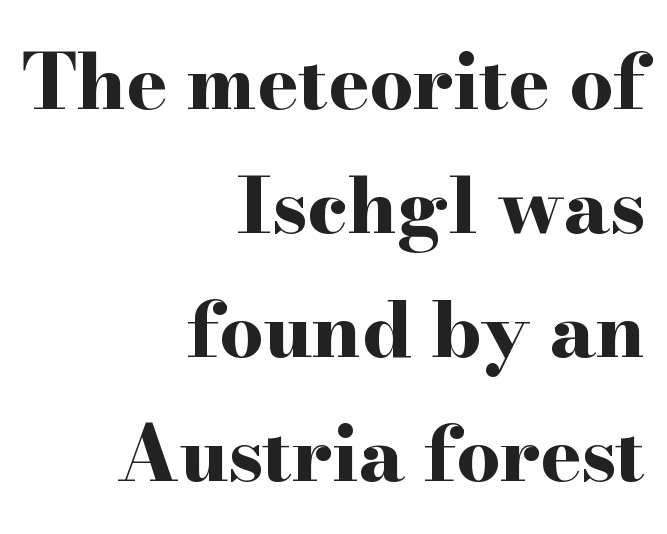
Q: Is the text bold? A: Yes.
Q: Is the text italic (slanted)? A: No, it is upright.
Q: Is the typeface a serif or a sans-serif typeface? A: Serif.
Q: Is the text underlined? A: No.
Q: How is the paragraph aligned? A: Right-aligned.
Q: Is the spacing between letters normal or unusually wide? A: Normal.
Q: Is the spacing between lines tight, normal or loose? A: Normal.
Q: Width (condensed, normal, or wide)? A: Wide.
Q: Stroke contrast? A: High.
Q: x-height? A: Small.
Q: Monospaced? A: No.
